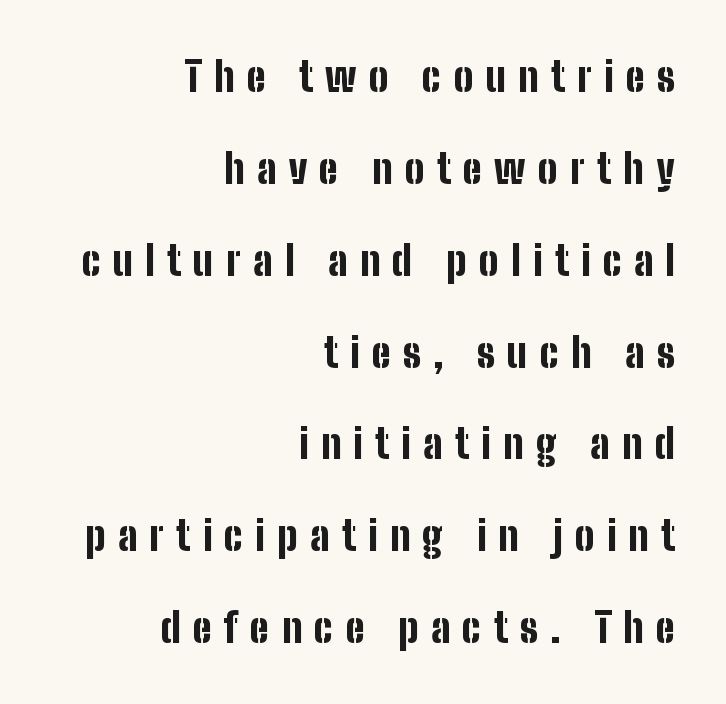
{"serif": "no", "italic": "no", "bold": "yes", "weight": "bold", "width": "condensed", "stroke_contrast": "low", "x_height": "medium", "monospaced": "no", "underline": "no", "align": "right", "line_spacing": "loose", "line_spacing_ratio": 2.24, "letter_spacing": "wide", "letter_spacing_em": 0.3, "glyph_px": 41}
